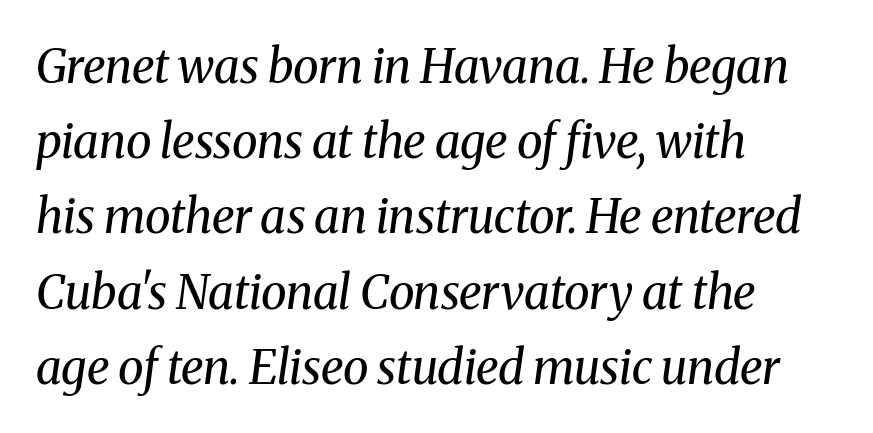
The image shows 47 px regular-weight serif type, italic (leaning right); set left-aligned, normal line spacing (1.6x), normal letter spacing, not underlined; medium stroke contrast and a medium x-height.
